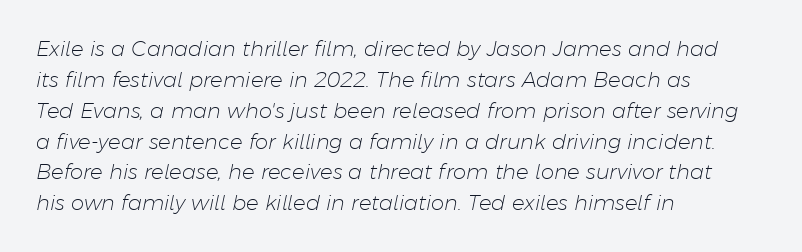
The image shows 21 px text type, italic (leaning right); set left-aligned, normal line spacing (1.47x), normal letter spacing, not underlined.
